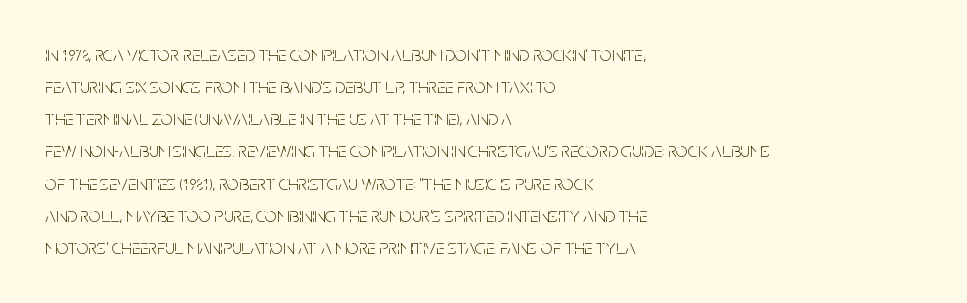
The image shows 21 px text type, upright; set left-aligned, normal line spacing (1.53x), normal letter spacing, not underlined.
